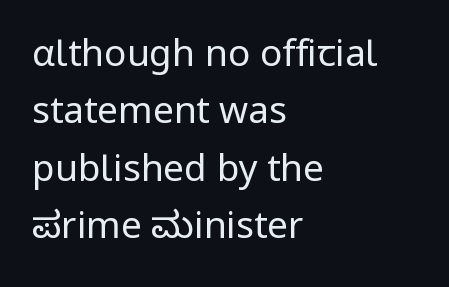
{"serif": "no", "italic": "no", "bold": "no", "weight": "regular", "width": "normal", "stroke_contrast": "low", "x_height": "medium", "monospaced": "no", "underline": "no", "align": "left", "line_spacing": "normal", "line_spacing_ratio": 1.55, "letter_spacing": "normal", "letter_spacing_em": 0.0, "glyph_px": 37}
